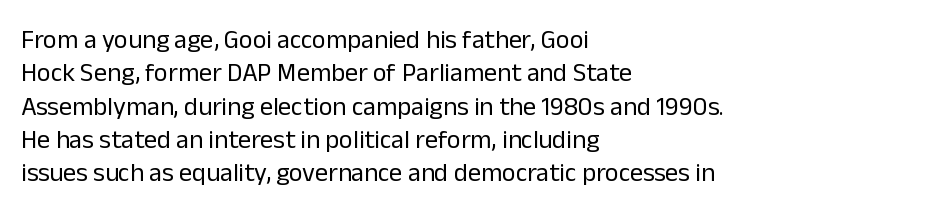
Q: Is the text bold? A: No.
Q: Is the text italic (slanted)? A: No, it is upright.
Q: Is the text underlined? A: No.
Q: How is the paragraph aligned? A: Left-aligned.
Q: Is the spacing between letters normal or unusually wide? A: Normal.
Q: Is the spacing between lines tight, normal or loose? A: Normal.
